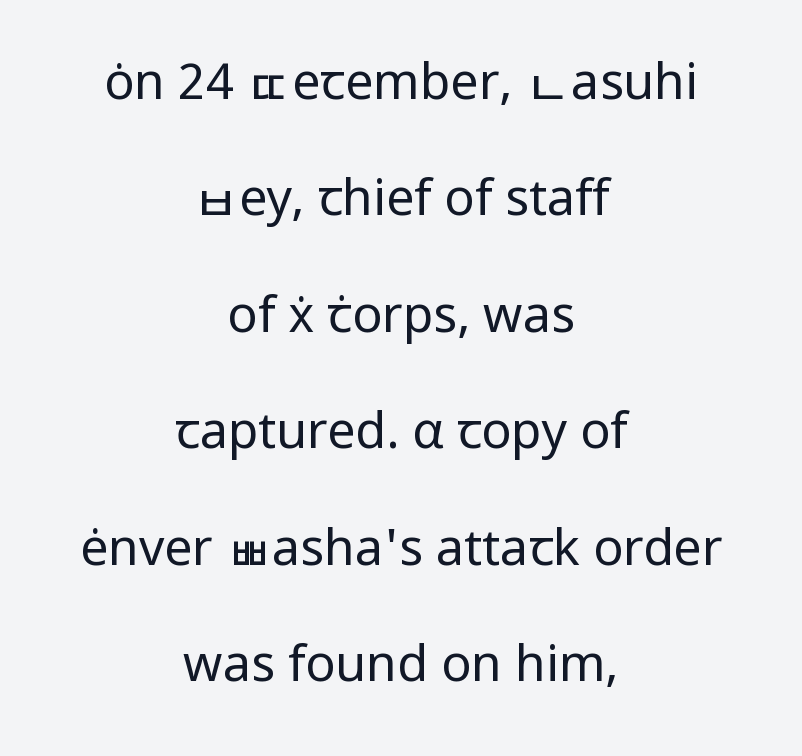
These lines keep a tight, regular rhythm from letter to letter. The passage shown is not underscored anywhere. Which margin do the lines hug? Neither — every line sits in the middle. Font category for this specimen: sans-serif.
